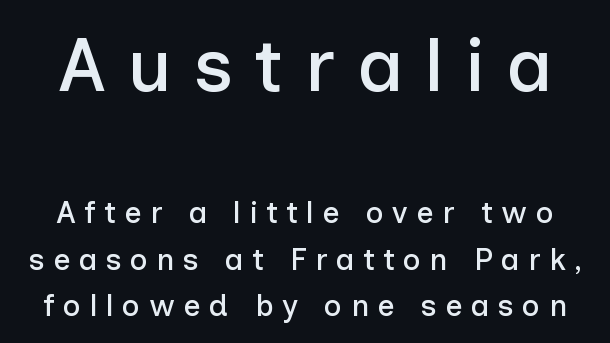
Ascenders rise straight up at ninety degrees. Varying glyph widths throughout — classic text-font behaviour. The type is letterspaced generously, with wide tracking. This is sans-serif lettering, the kind often seen on screens and signage. The more generous point size was reserved for the upper chunk. The block of text has a typical density, with ordinary space between rows.
